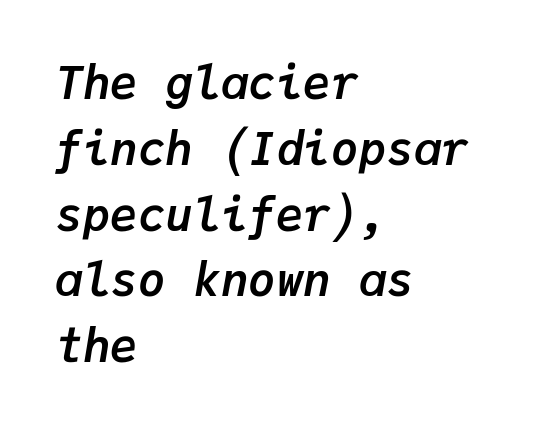
{"italic": "yes", "lean": "right", "slant_degrees": 9, "bold": "yes", "weight": "semibold", "width": "normal", "stroke_contrast": "low", "x_height": "medium", "monospaced": "yes", "underline": "no", "align": "left", "line_spacing": "normal", "line_spacing_ratio": 1.43, "letter_spacing": "normal", "letter_spacing_em": 0.0, "glyph_px": 46}
